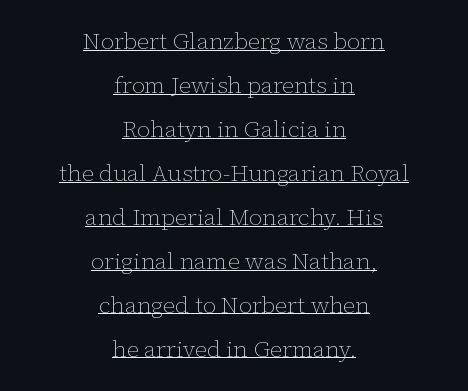
{"italic": "no", "bold": "no", "underline": "yes", "align": "center", "line_spacing": "loose", "line_spacing_ratio": 1.91, "letter_spacing": "normal", "letter_spacing_em": 0.0, "glyph_px": 23}
